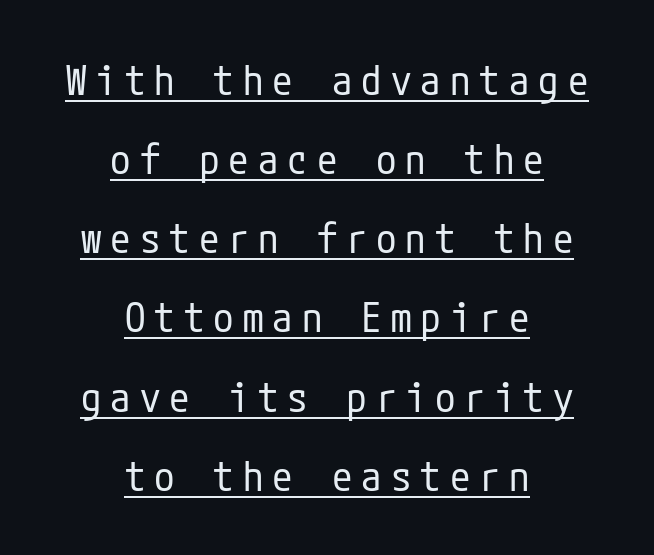
The image shows 41 px regular-weight, condensed sans-serif type, upright; set centered, loose line spacing (1.93x), unusually wide letter spacing (+0.22 em), underlined; low stroke contrast and a medium x-height.
